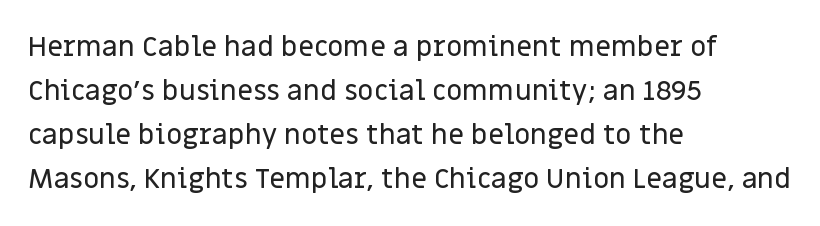
{"serif": "no", "italic": "no", "width": "normal", "stroke_contrast": "low", "x_height": "large", "monospaced": "no", "underline": "no", "align": "left", "line_spacing": "normal", "line_spacing_ratio": 1.57, "letter_spacing": "normal", "letter_spacing_em": 0.0, "glyph_px": 28}
